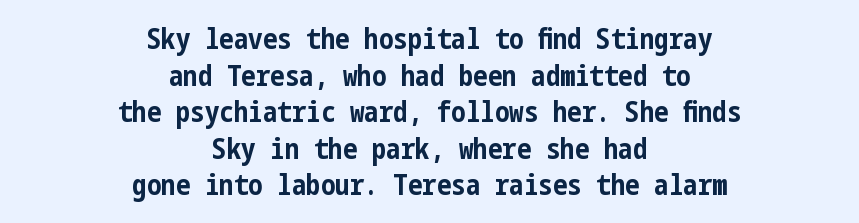
The image shows 29 px bold, condensed sans-serif type, upright; set centered, normal line spacing (1.26x), normal letter spacing, not underlined; low stroke contrast and a medium x-height.
